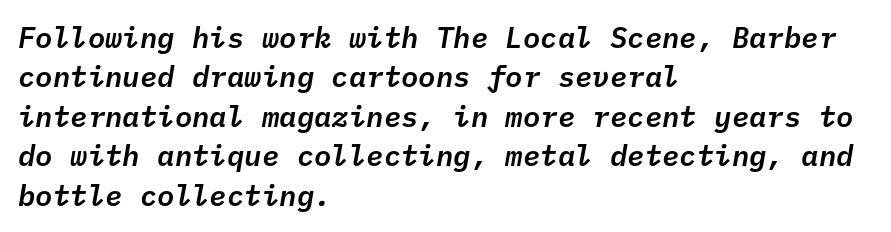
The image shows 29 px text type, italic (leaning right), monospaced; set left-aligned, normal line spacing (1.36x), normal letter spacing, not underlined; low stroke contrast and a medium x-height.
